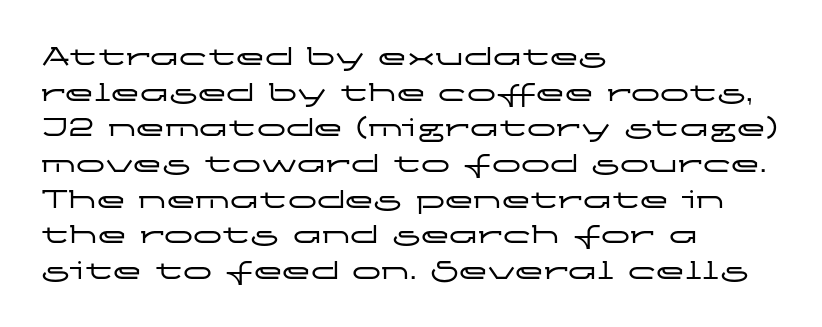
The passage is arranged the way most books set body copy — flush left. Students, note that the glyphs here touch the page at normal intervals. Are there feet on the stems? There aren't — it's a sans. These lines are rendered in a variable-pitch font. Check under the words: just untouched page.
